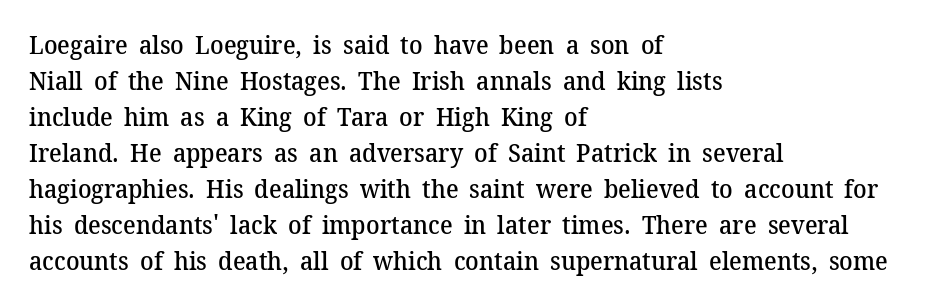
Q: Is the text bold? A: Semi-bold.
Q: Is the text italic (slanted)? A: No, it is upright.
Q: Is the text underlined? A: No.
Q: How is the paragraph aligned? A: Left-aligned.
Q: Is the spacing between letters normal or unusually wide? A: Normal.
Q: Is the spacing between lines tight, normal or loose? A: Normal.
